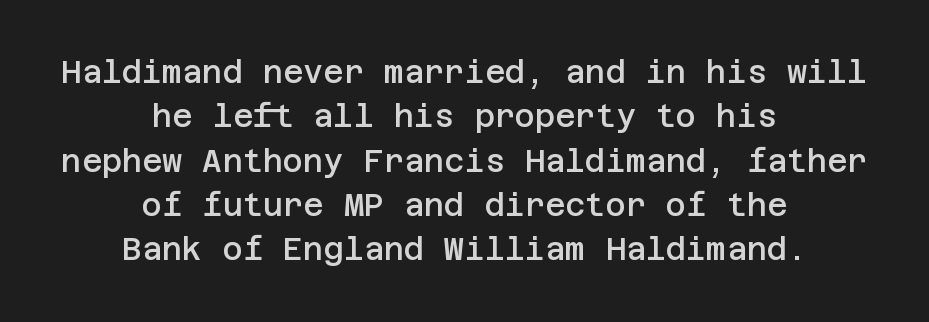
{"serif": "no", "italic": "no", "bold": "semi", "weight": "semibold", "width": "normal", "stroke_contrast": "low", "x_height": "large", "underline": "no", "align": "center", "line_spacing": "normal", "line_spacing_ratio": 1.43, "letter_spacing": "normal", "letter_spacing_em": 0.0, "glyph_px": 31}
